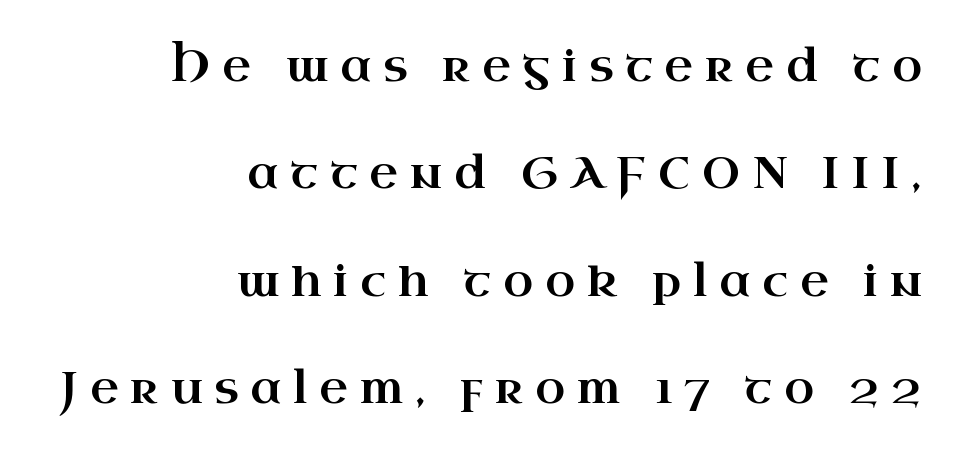
Descenders hang freely into open space. A typesetter would call this leading open, well beyond the default. The type family on display is of the serif kind. Every row of glyphs terminates at an identical x-position on the right.
